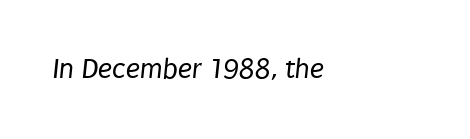
The string is rendered with underlining switched off. Here the designer chose a conventional face with non-uniform glyph widths. The weight would be labelled regular, book, light, or lighter still. Every row of glyphs begins at an identical x-position on the left.
